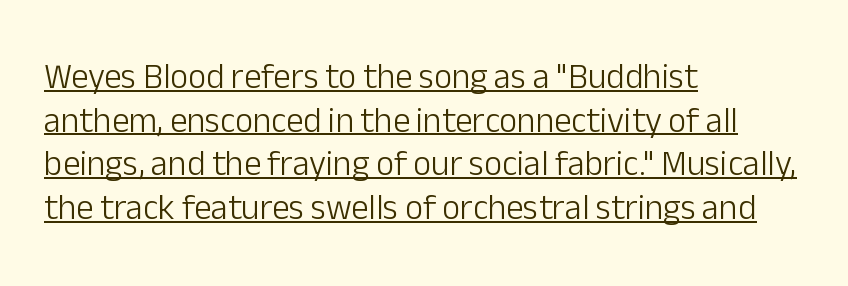
The image shows 35 px light sans-serif type, upright; set left-aligned, normal line spacing (1.25x), normal letter spacing, underlined; low stroke contrast and a medium x-height.
